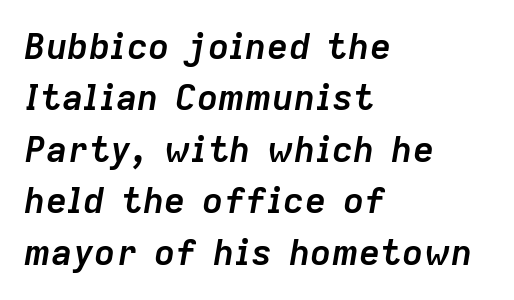
Proportional: the letters do not fall into vertical columns. Lines of text with bare space underneath. This block has exactly the height ordinary leading produces. Heavy-handed strokes throughout: this text is bold. The lines in this sample share a left origin and differ only in where they stop.
